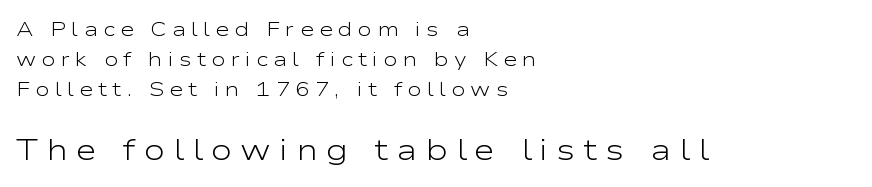
{"serif": "no", "italic": "no", "bold": "no", "weight": "light", "width": "wide", "stroke_contrast": "low", "x_height": "medium", "monospaced": "no", "underline": "no", "align": "left", "line_spacing": "normal", "line_spacing_ratio": 1.59, "letter_spacing": "wide", "letter_spacing_em": 0.28, "larger_block": "second", "size_ratio": 1.53, "glyph_px": 29}
